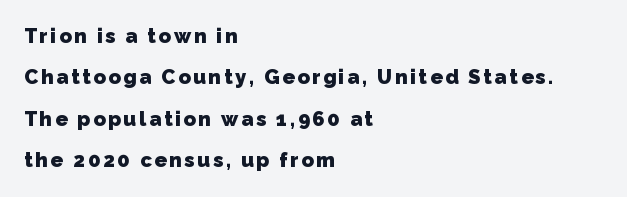
Q: Is the text bold? A: Yes.
Q: Is the text underlined? A: No.
Q: How is the paragraph aligned? A: Left-aligned.
Q: Is the spacing between lines tight, normal or loose? A: Loose.
